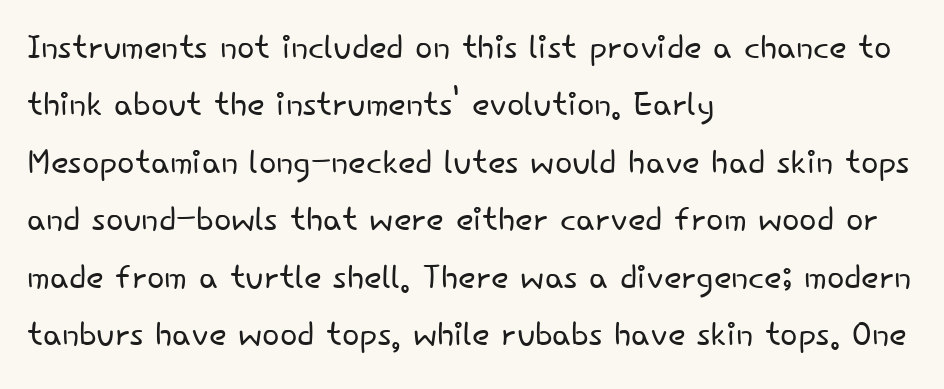
{"serif": "no", "italic": "no", "bold": "no", "weight": "light", "width": "normal", "stroke_contrast": "low", "x_height": "small", "monospaced": "no", "underline": "no", "align": "left", "line_spacing": "normal", "line_spacing_ratio": 1.25, "letter_spacing": "normal", "letter_spacing_em": 0.0, "glyph_px": 46}
